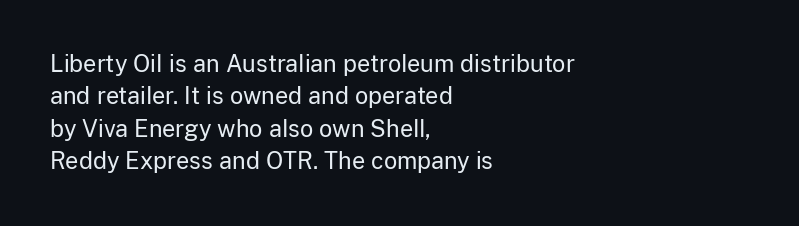
Q: Is the text bold? A: No.
Q: Is the text italic (slanted)? A: No, it is upright.
Q: Is the text underlined? A: No.
Q: How is the paragraph aligned? A: Left-aligned.
Q: Is the spacing between letters normal or unusually wide? A: Normal.
Q: Is the spacing between lines tight, normal or loose? A: Normal.
